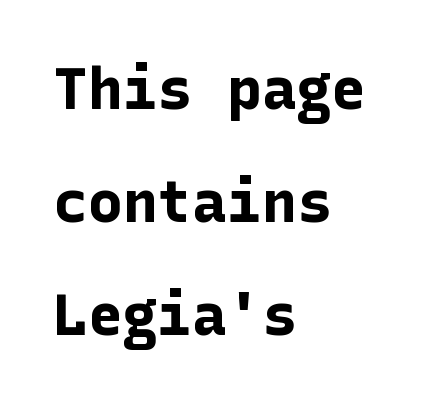
Nope, no serifs anywhere on these letters. The rendering keeps characters at their native spacing. Words float on clear page, feet unadorned. These lines stand farther apart than default settings would place them. As a designer I'd log this as weight 700, bold.
